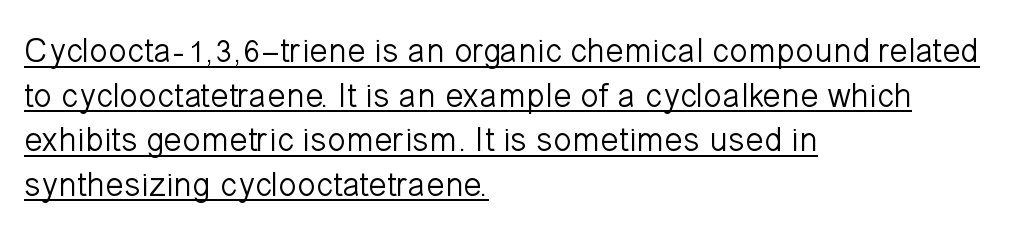
Inter-character spacing is left at the font's built-in metrics. Character widths vary here, with narrow letters taking less room than wide ones. Baseline-to-baseline distance is the conventional proportion of letter height. Which margin do the lines hug? The left one — the right edge is uneven.
